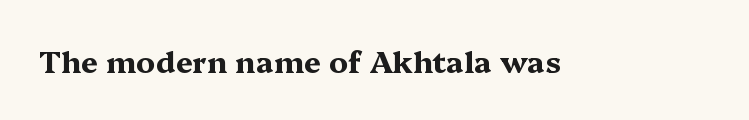
The image shows 30 px bold, wide serif type, upright; set normal letter spacing, not underlined; medium stroke contrast and a medium x-height.
